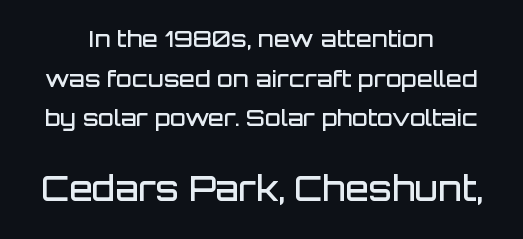
The image shows 34 px semibold sans-serif type, upright; set centered, line spacing 1.72x, normal letter spacing, not underlined; the second (bottom) block is 1.48x larger; low stroke contrast and a large x-height.
